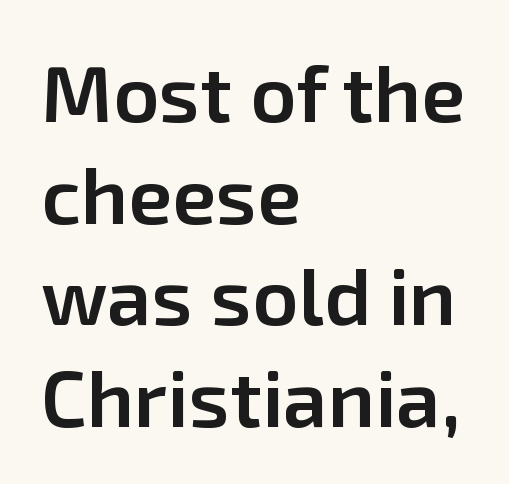
Q: Is the text bold? A: Semi-bold.
Q: Is the text italic (slanted)? A: No, it is upright.
Q: Is the typeface a serif or a sans-serif typeface? A: Sans-serif.
Q: Is the text underlined? A: No.
Q: How is the paragraph aligned? A: Left-aligned.
Q: Is the spacing between letters normal or unusually wide? A: Normal.
Q: Is the spacing between lines tight, normal or loose? A: Normal.
Q: Width (condensed, normal, or wide)? A: Normal.
Q: Stroke contrast? A: Low.
Q: x-height? A: Medium.
Q: Monospaced? A: No.
